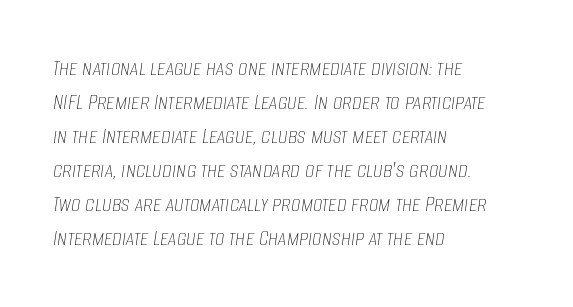
The image shows 24 px text type, italic (leaning right); set left-aligned, normal line spacing (1.42x), normal letter spacing, not underlined.
